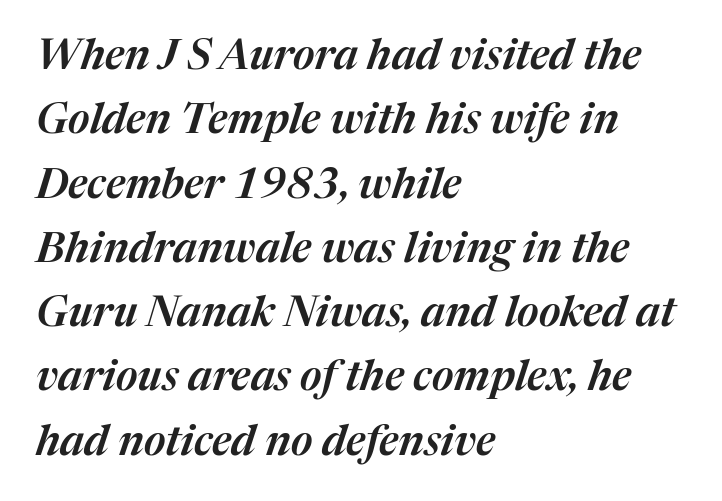
Q: Is the text italic (slanted)? A: Yes, it leans right by about 17 degrees.
Q: Is the text underlined? A: No.
Q: How is the paragraph aligned? A: Left-aligned.
Q: Is the spacing between letters normal or unusually wide? A: Normal.
Q: Is the spacing between lines tight, normal or loose? A: Normal.
Q: Width (condensed, normal, or wide)? A: Normal.
Q: Stroke contrast? A: Medium.
Q: x-height? A: Medium.
Q: Monospaced? A: No.
